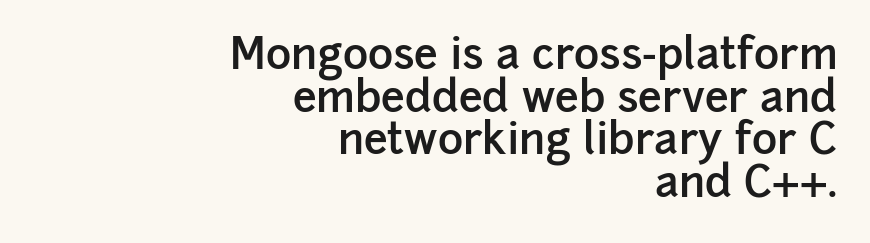
The image shows 43 px semibold sans-serif type, upright; set right-aligned, tight line spacing (0.99x), normal letter spacing, not underlined; low stroke contrast and a medium x-height.
